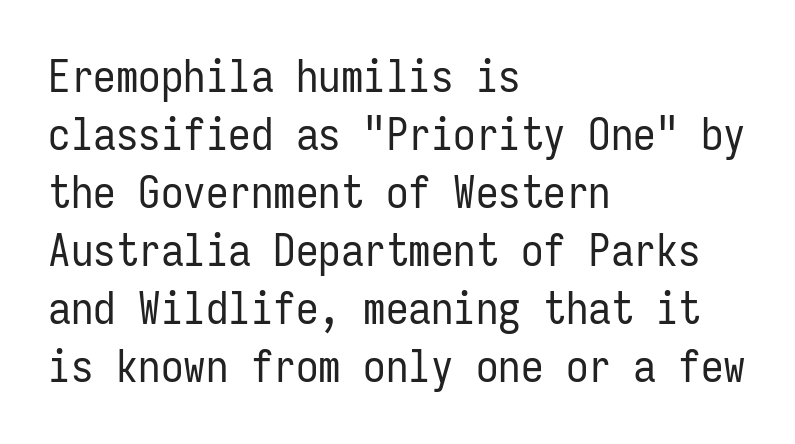
The lines are quadded left. Is the type heavy? It reads as light-to-regular instead. Compared with typical body copy, the letter spacing here is the same. The baseline area is clear. The passage shown is typeset with a sans-serif family.
